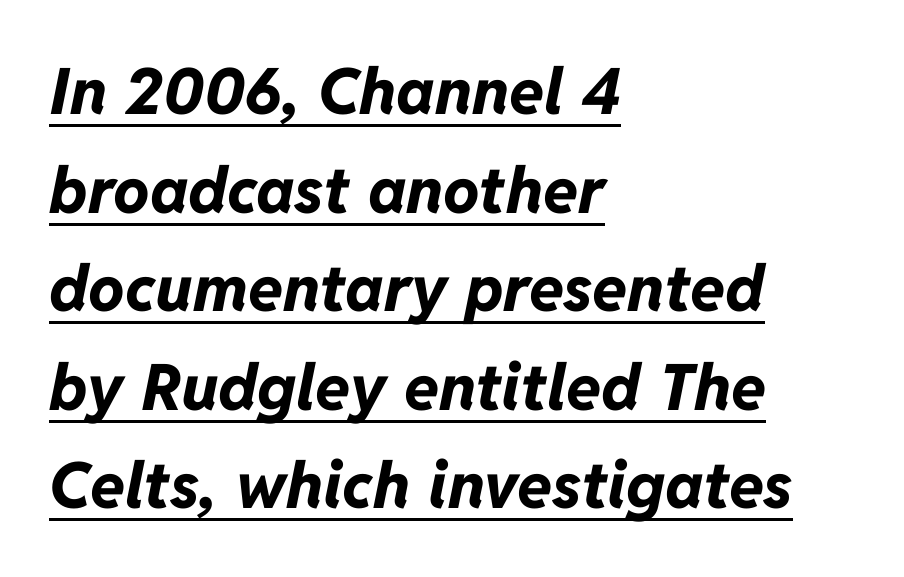
Q: Is the text bold? A: Yes.
Q: Is the text italic (slanted)? A: Yes, it leans right by about 11 degrees.
Q: Is the text underlined? A: Yes.
Q: How is the paragraph aligned? A: Left-aligned.
Q: Is the spacing between letters normal or unusually wide? A: Normal.
Q: Is the spacing between lines tight, normal or loose? A: Normal.
Q: Width (condensed, normal, or wide)? A: Normal.
Q: Stroke contrast? A: Low.
Q: x-height? A: Medium.
Q: Monospaced? A: No.
